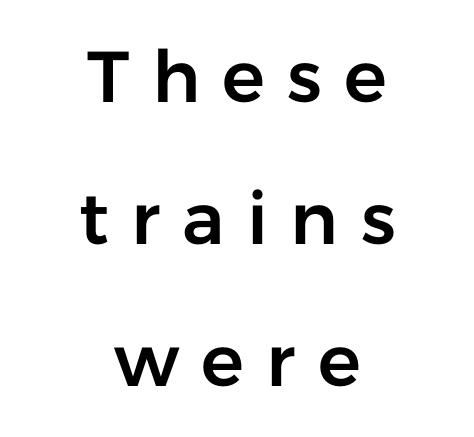
{"serif": "no", "italic": "no", "width": "normal", "stroke_contrast": "low", "x_height": "medium", "monospaced": "no", "underline": "no", "align": "center", "line_spacing": "loose", "line_spacing_ratio": 1.97, "letter_spacing": "wide", "letter_spacing_em": 0.31, "glyph_px": 72}
